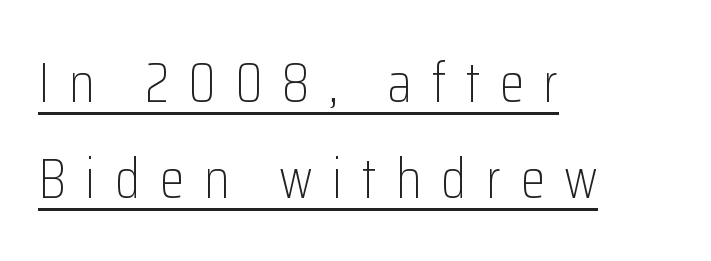
The image shows 56 px light, condensed sans-serif type, upright; set left-aligned, line spacing 1.71x, unusually wide letter spacing (+0.35 em), underlined; low stroke contrast and a medium x-height.
